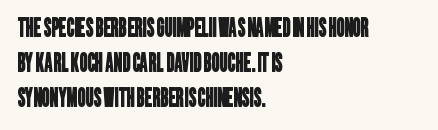
The image shows 25 px text type; set left-aligned, normal line spacing (1.41x), normal letter spacing, not underlined.
